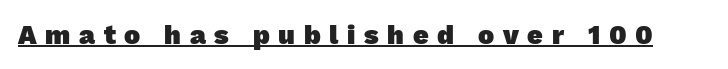
Q: Is the text bold? A: Yes.
Q: Is the text underlined? A: Yes.
Q: Is the spacing between letters normal or unusually wide? A: Unusually wide.
